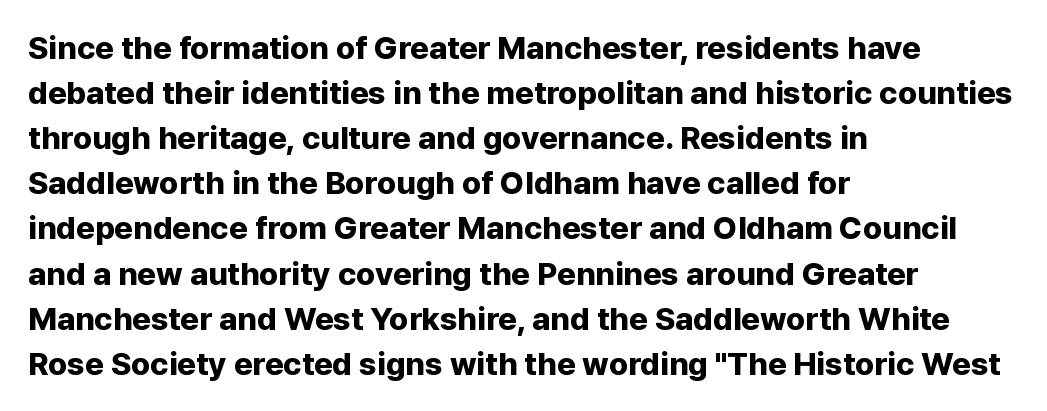
Q: Is the text bold? A: Yes.
Q: Is the text italic (slanted)? A: No, it is upright.
Q: Is the typeface a serif or a sans-serif typeface? A: Sans-serif.
Q: Is the text underlined? A: No.
Q: How is the paragraph aligned? A: Left-aligned.
Q: Is the spacing between letters normal or unusually wide? A: Normal.
Q: Is the spacing between lines tight, normal or loose? A: Normal.
Q: Width (condensed, normal, or wide)? A: Normal.
Q: Stroke contrast? A: Low.
Q: x-height? A: Medium.
Q: Monospaced? A: No.
